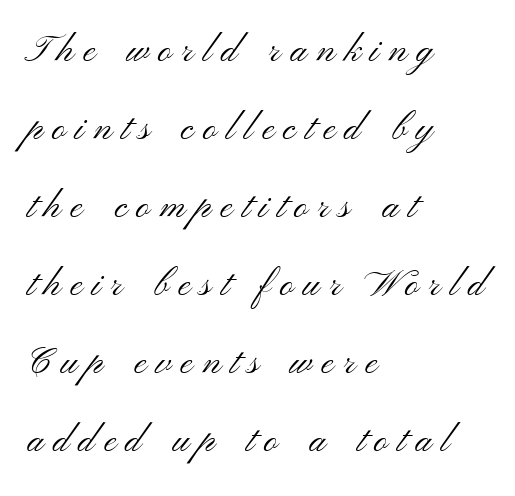
The image shows 37 px light, wide sans-serif type; set left-aligned, loose line spacing (2.11x), unusually wide letter spacing (+0.26 em), not underlined; medium stroke contrast and a small x-height.
